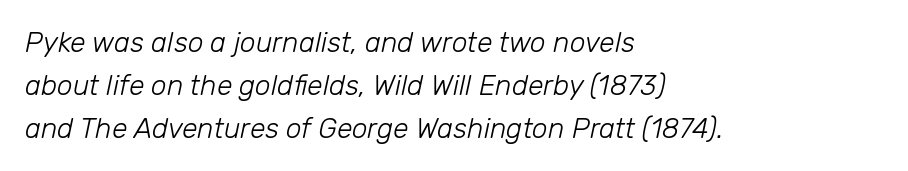
{"italic": "yes", "lean": "right", "slant_degrees": 12, "bold": "no", "weight": "light", "width": "normal", "stroke_contrast": "low", "x_height": "medium", "monospaced": "no", "underline": "no", "align": "left", "line_spacing": "normal", "line_spacing_ratio": 1.54, "letter_spacing": "normal", "letter_spacing_em": 0.0, "glyph_px": 28}
